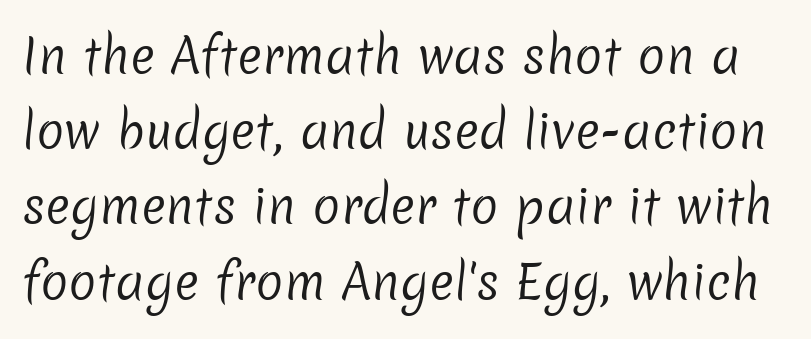
{"serif": "no", "bold": "no", "weight": "regular", "width": "normal", "stroke_contrast": "low", "x_height": "medium", "monospaced": "no", "underline": "no", "line_spacing": "normal", "line_spacing_ratio": 1.6, "letter_spacing": "normal", "letter_spacing_em": 0.0, "glyph_px": 47}
